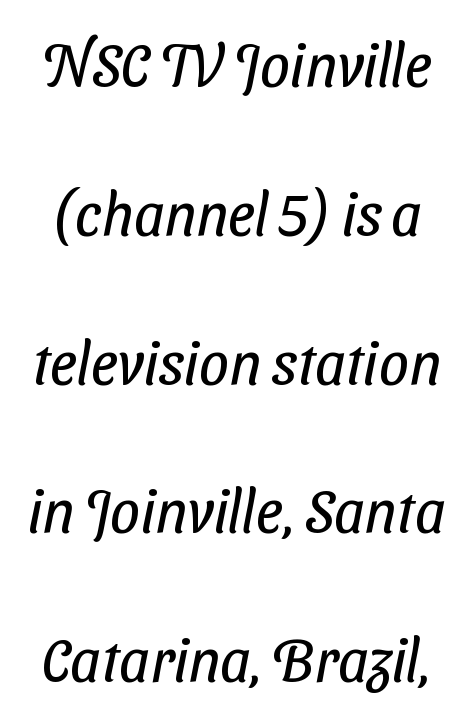
Nobody drew a line under any word here. Each letter keeps its own natural width here, so spacing adapts to shape. A typesetter would call this leading open, well beyond the default. Nothing heavy about these letters — not bold at all.
